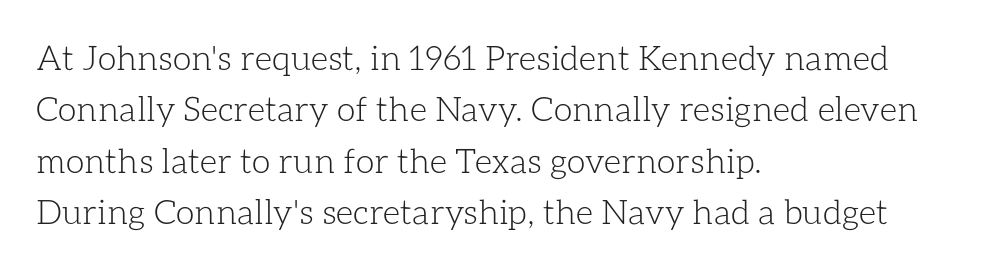
{"italic": "no", "bold": "no", "weight": "light", "width": "normal", "stroke_contrast": "low", "x_height": "medium", "monospaced": "no", "underline": "no", "align": "left", "line_spacing": "normal", "line_spacing_ratio": 1.51, "letter_spacing": "normal", "letter_spacing_em": 0.0, "glyph_px": 34}
